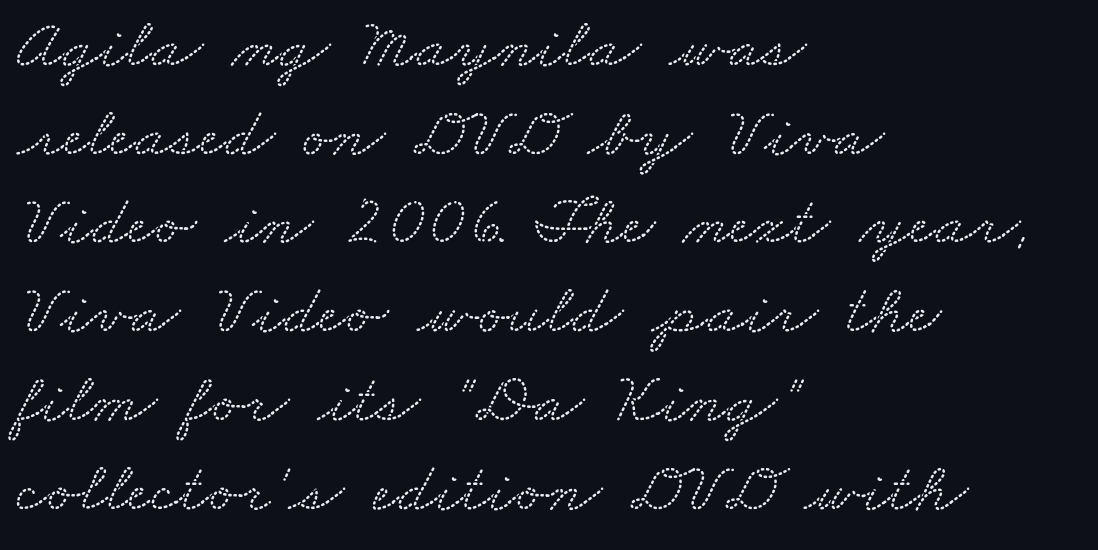
The font family rendered here belongs to the serif group. Observe the ordinary spacing: letters are neighbours, not strangers. Type without underlining. The letters advance in unequal steps, a hallmark of proportional type.
